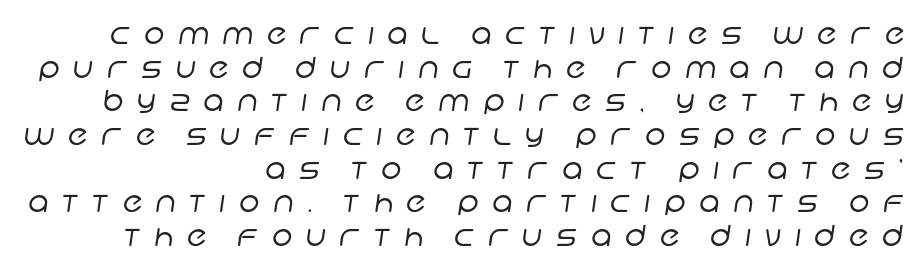
Q: Is the text bold? A: No.
Q: Is the typeface a serif or a sans-serif typeface? A: Sans-serif.
Q: Is the text underlined? A: No.
Q: How is the paragraph aligned? A: Right-aligned.
Q: Is the spacing between letters normal or unusually wide? A: Unusually wide.
Q: Width (condensed, normal, or wide)? A: Normal.
Q: Stroke contrast? A: Low.
Q: x-height? A: Large.
Q: Monospaced? A: No.
